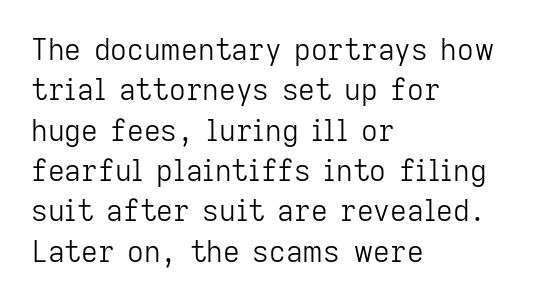
Q: Is the text bold? A: No.
Q: Is the text italic (slanted)? A: No, it is upright.
Q: Is the typeface a serif or a sans-serif typeface? A: Sans-serif.
Q: Is the text underlined? A: No.
Q: How is the paragraph aligned? A: Left-aligned.
Q: Is the spacing between letters normal or unusually wide? A: Normal.
Q: Is the spacing between lines tight, normal or loose? A: Normal.
Q: Width (condensed, normal, or wide)? A: Normal.
Q: Stroke contrast? A: Low.
Q: x-height? A: Medium.
Q: Monospaced? A: No.
